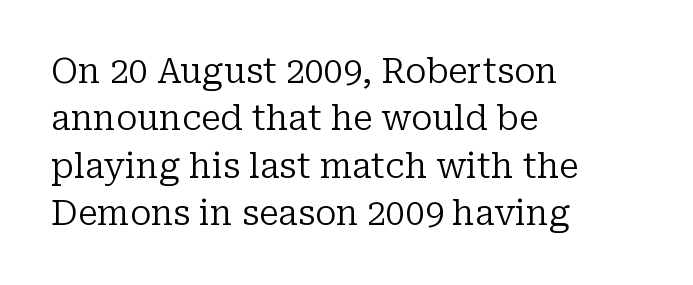
Q: Is the text bold? A: No.
Q: Is the text italic (slanted)? A: No, it is upright.
Q: Is the typeface a serif or a sans-serif typeface? A: Serif.
Q: Is the text underlined? A: No.
Q: How is the paragraph aligned? A: Left-aligned.
Q: Is the spacing between letters normal or unusually wide? A: Normal.
Q: Is the spacing between lines tight, normal or loose? A: Normal.
Q: Width (condensed, normal, or wide)? A: Normal.
Q: Stroke contrast? A: Low.
Q: x-height? A: Medium.
Q: Monospaced? A: No.
